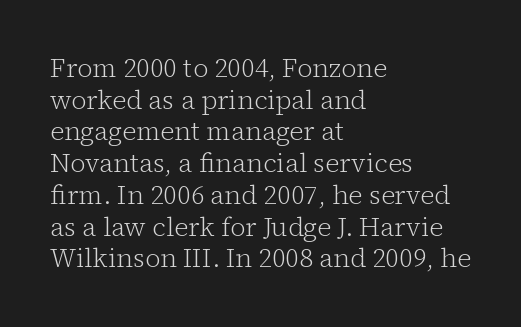
The image shows 26 px text type, upright; set left-aligned, line spacing 1.22x, normal letter spacing, not underlined.
